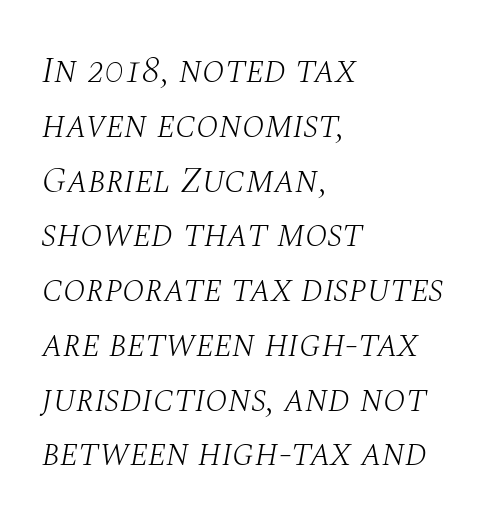
The image shows 37 px light serif type, italic (leaning right); set left-aligned, normal line spacing (1.48x), normal letter spacing, not underlined; medium stroke contrast and a large x-height.
